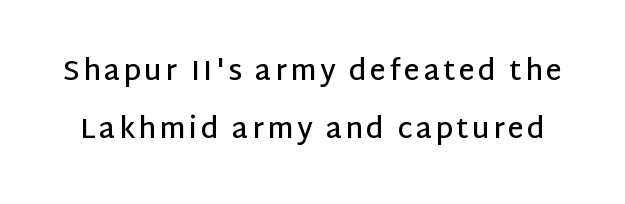
The strip under each line holds only bare page. No feet cap the strokes, marking this as sans-serif type. Each glyph is drawn with semibold strokes, heavier than normal yet not fully bold. You can tell it's not italic because the verticals are truly vertical. One glance says open: line gaps are wider than usual.
